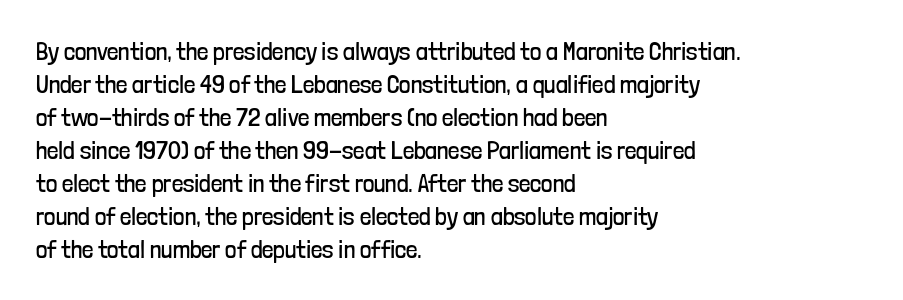
The setting favours the left margin, as ordinary paragraphs usually do. The letters stand upright; this is a roman face. Does the leading feel generous? No, just average. The passage shown has conventional tracking throughout. Each stroke keeps to a modest, everyday thickness or less.
